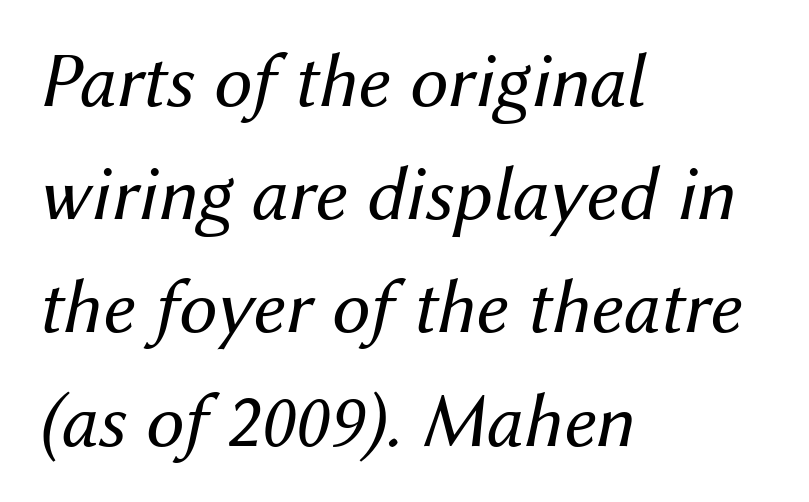
The rendering uses a moderate line-height, typical for paragraphs. Glance below the letters and you will spot only blank space. The rendering anchors every line to the left-hand side. Looking at the ascenders, they clearly lean.
